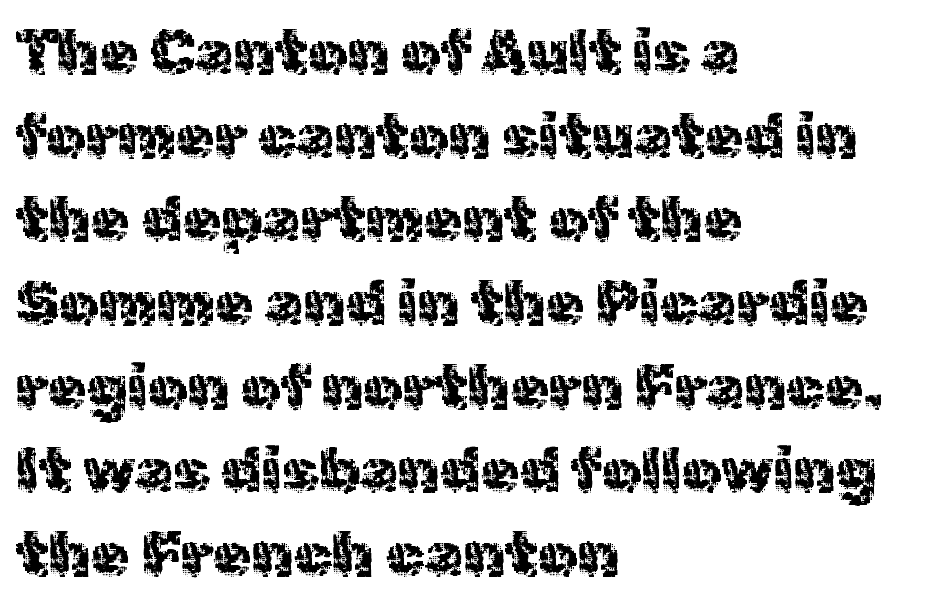
Q: Is the text italic (slanted)? A: No, it is upright.
Q: Is the typeface a serif or a sans-serif typeface? A: Sans-serif.
Q: Is the text underlined? A: No.
Q: How is the paragraph aligned? A: Left-aligned.
Q: Is the spacing between letters normal or unusually wide? A: Normal.
Q: Is the spacing between lines tight, normal or loose? A: Normal.
Q: Width (condensed, normal, or wide)? A: Normal.
Q: x-height? A: Medium.
Q: Monospaced? A: No.
